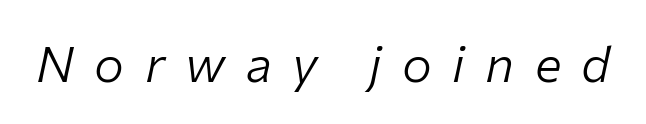
The image shows 50 px light type, italic (leaning right); set unusually wide letter spacing (+0.41 em), not underlined; low stroke contrast and a medium x-height.
